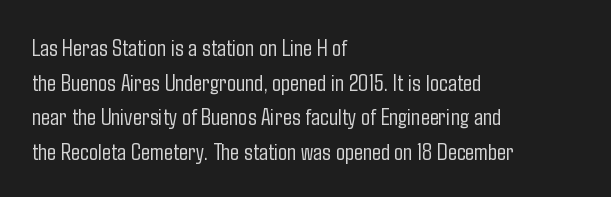
{"italic": "no", "bold": "no", "underline": "no", "align": "left", "line_spacing": "normal", "line_spacing_ratio": 1.44, "letter_spacing": "normal", "letter_spacing_em": 0.0, "glyph_px": 24}
